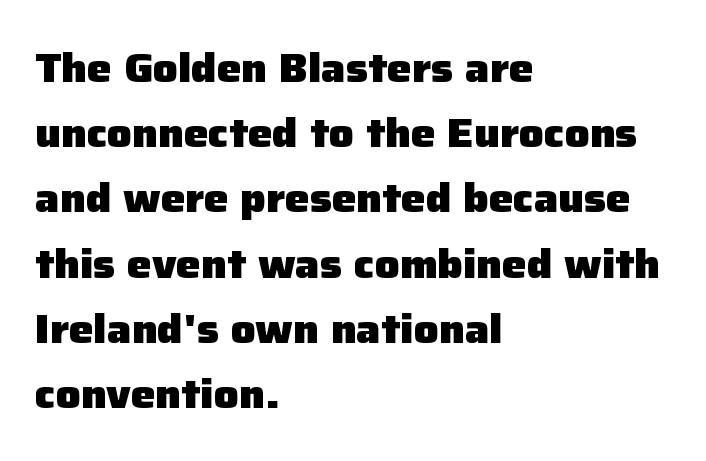
The image shows 41 px heavy sans-serif type, upright; set left-aligned, normal line spacing (1.59x), normal letter spacing, not underlined; low stroke contrast and a medium x-height.
